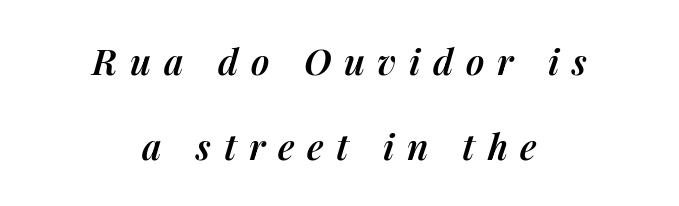
The image shows 36 px semibold type, italic (leaning right); set centered, loose line spacing (2.35x), unusually wide letter spacing (+0.35 em), not underlined; medium stroke contrast and a medium x-height.
